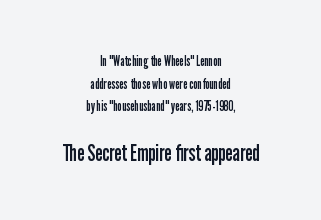
The image shows 23 px text type, upright; set centered, normal line spacing (1.62x), normal letter spacing, not underlined; the second (bottom) block is 1.64x larger.
